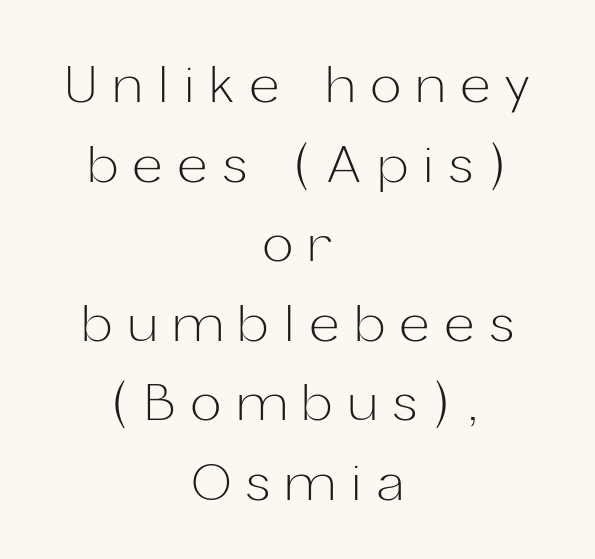
The image shows 51 px light sans-serif type, upright; set centered, normal line spacing (1.56x), unusually wide letter spacing (+0.31 em), not underlined; low stroke contrast and a medium x-height.
